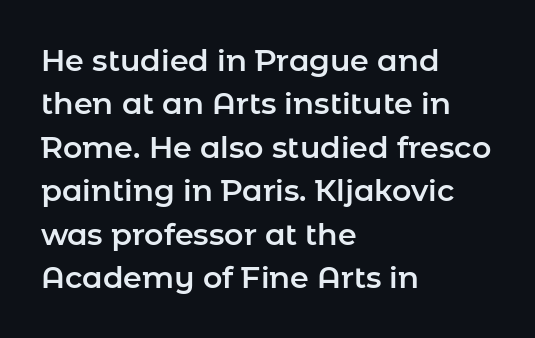
{"serif": "no", "italic": "no", "width": "normal", "stroke_contrast": "low", "x_height": "medium", "monospaced": "no", "underline": "no", "align": "left", "line_spacing": "normal", "line_spacing_ratio": 1.45, "letter_spacing": "normal", "letter_spacing_em": 0.0, "glyph_px": 30}
